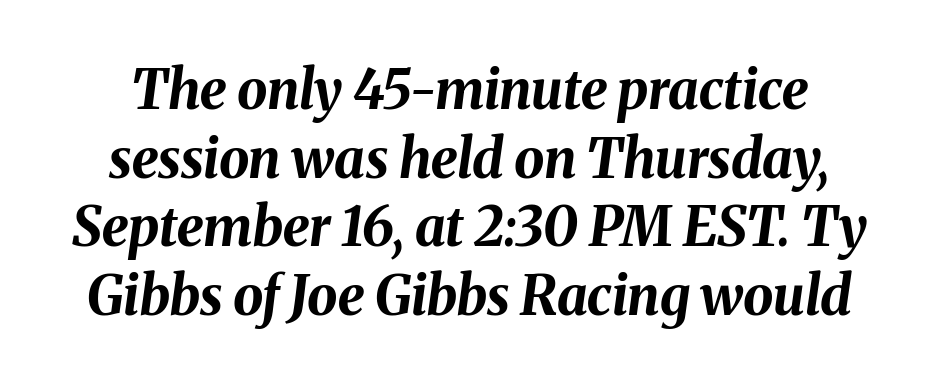
{"italic": "yes", "lean": "right", "slant_degrees": 8, "bold": "yes", "weight": "bold", "width": "normal", "stroke_contrast": "medium", "x_height": "medium", "monospaced": "no", "underline": "no", "line_spacing": "normal", "line_spacing_ratio": 1.27, "letter_spacing": "normal", "letter_spacing_em": 0.0, "glyph_px": 54}
